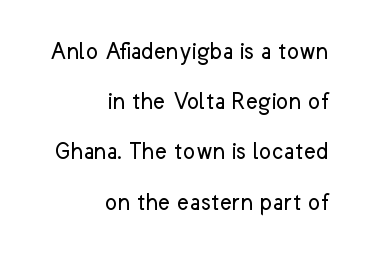
The space directly below the letters is spotless. Teacher's note: observe the even right margin — that is flush-right alignment. Notice the wide empty band between every row — that's loose leading. No letter is thick-stroked: the sample isn't bold. This rendering leaves character spacing at its baseline value. Notice how the stems are strictly vertical — no italics here.
